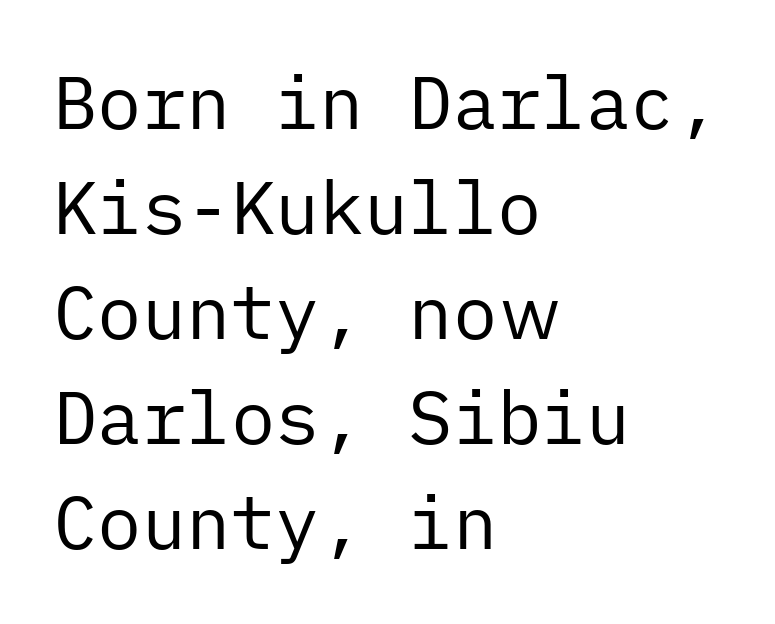
Honestly, there is no underline to notice here at all. Interline gaps are of average width in this sample. No feet cap the strokes, marking this as sans-serif type. Weight: regular or lighter. Does the lettering tilt? It doesn't — this is upright.
